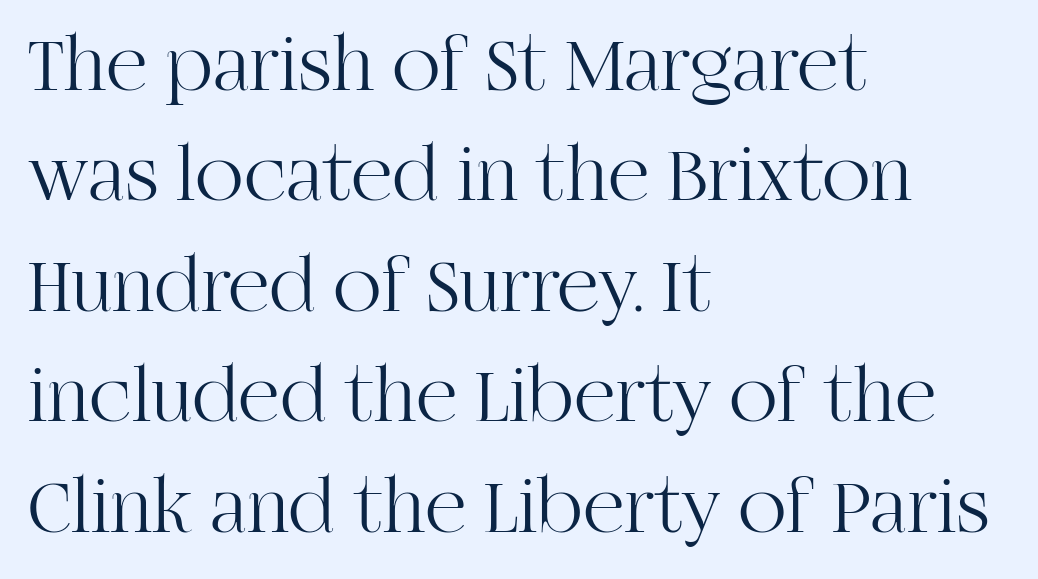
The face used here is proportionally spaced, like ordinary book or web type. Each new line begins a customary step beneath the previous one. I'd call this a serif setting — the letters wear small feet. You can tell it's not italic because the verticals are truly vertical. Compared with a centered layout, this one pins lines to the left instead. Think standard paragraph weight, or any step lighter than that.
